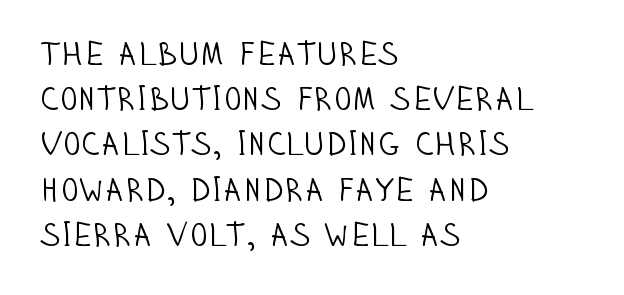
{"serif": "no", "italic": "no", "bold": "no", "weight": "light", "width": "condensed", "stroke_contrast": "low", "x_height": "large", "monospaced": "no", "underline": "no", "align": "left", "line_spacing": "normal", "line_spacing_ratio": 1.37, "letter_spacing": "normal", "letter_spacing_em": 0.0, "glyph_px": 33}
